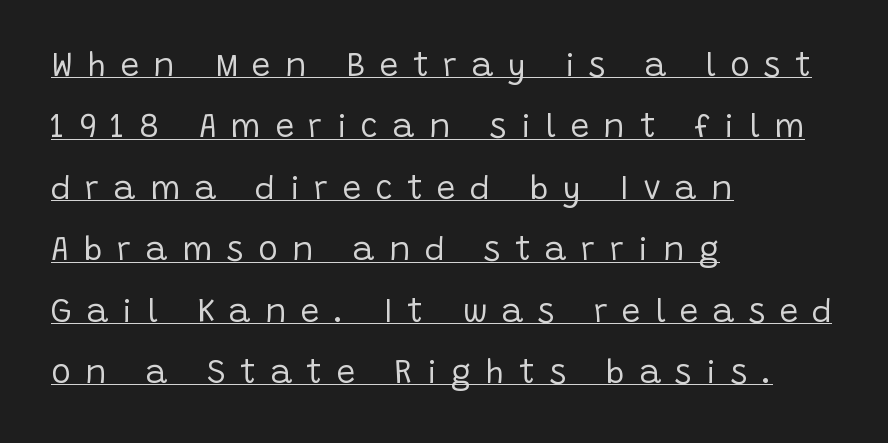
The image shows 33 px regular-weight sans-serif type, upright; set left-aligned, line spacing 1.86x, unusually wide letter spacing (+0.44 em), underlined; low stroke contrast and a large x-height.
